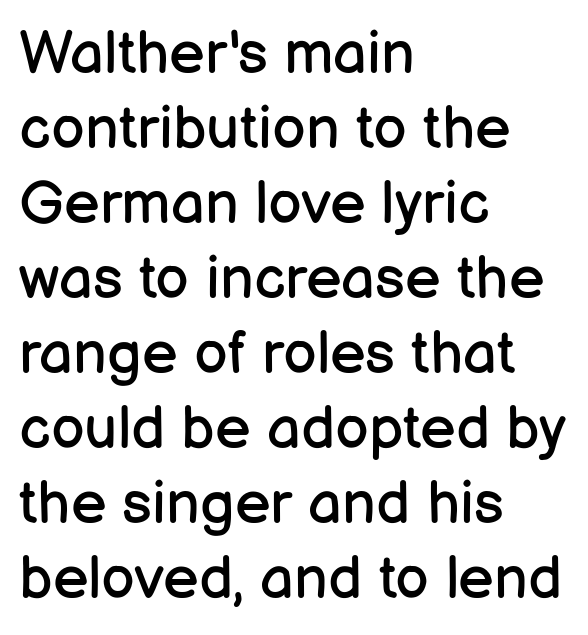
The image shows 60 px regular-weight sans-serif type, upright; set left-aligned, normal line spacing (1.25x), normal letter spacing, not underlined; low stroke contrast and a medium x-height.
